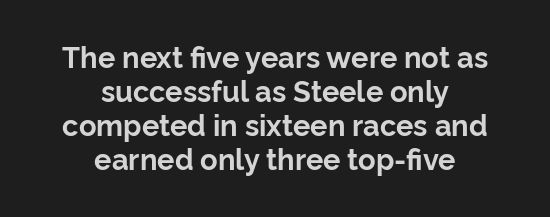
{"serif": "no", "italic": "no", "bold": "yes", "weight": "bold", "width": "normal", "stroke_contrast": "low", "x_height": "medium", "monospaced": "no", "underline": "no", "align": "center", "line_spacing_ratio": 1.17, "letter_spacing": "normal", "letter_spacing_em": 0.0, "glyph_px": 29}
